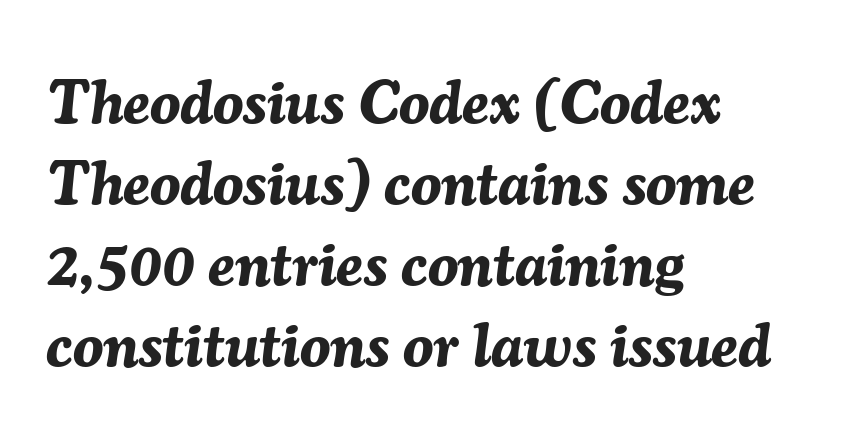
The image shows 61 px bold type, italic (leaning right); set left-aligned, normal line spacing (1.33x), normal letter spacing, not underlined; medium stroke contrast and a medium x-height.
